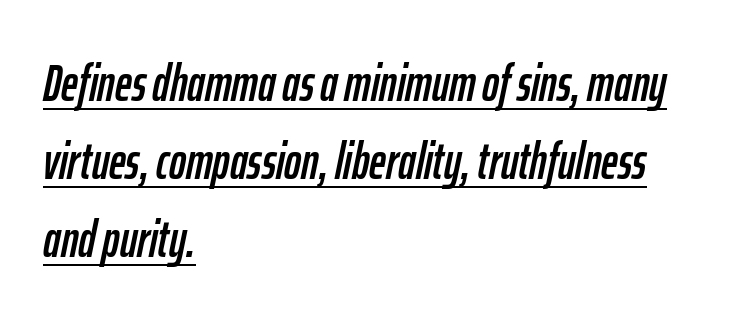
Compared with typical paragraphs, the rows here are spaced about the same. The rag falls on the right side of this text block. If you drew a line through each stem, it would be angled. Honestly, the letter spacing is just normal — you wouldn't notice it. This rendering features underlined lettering. The passage shown is typed in a proportional face where columns would drift.
